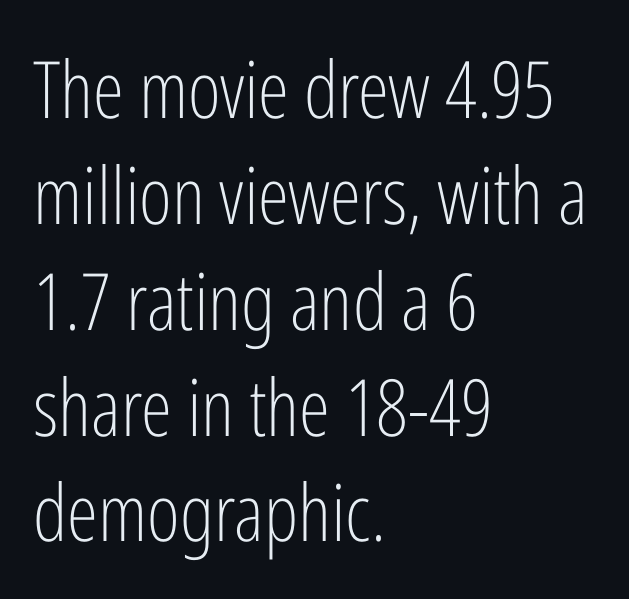
Q: Is the text bold? A: No.
Q: Is the text italic (slanted)? A: No, it is upright.
Q: Is the typeface a serif or a sans-serif typeface? A: Sans-serif.
Q: Is the text underlined? A: No.
Q: How is the paragraph aligned? A: Left-aligned.
Q: Is the spacing between letters normal or unusually wide? A: Normal.
Q: Is the spacing between lines tight, normal or loose? A: Normal.
Q: Width (condensed, normal, or wide)? A: Condensed.
Q: Stroke contrast? A: Low.
Q: x-height? A: Medium.
Q: Monospaced? A: No.
